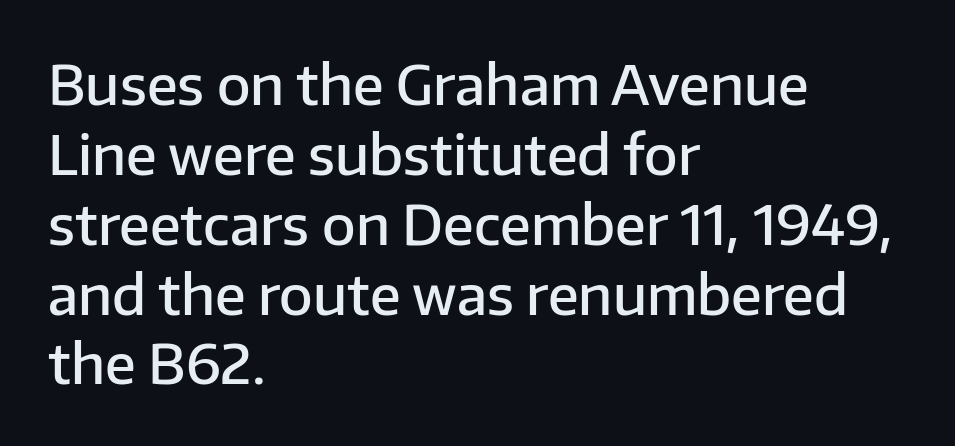
{"serif": "no", "italic": "no", "bold": "semi", "weight": "semibold", "width": "normal", "stroke_contrast": "low", "x_height": "medium", "monospaced": "no", "underline": "no", "align": "left", "line_spacing": "normal", "line_spacing_ratio": 1.27, "letter_spacing": "normal", "letter_spacing_em": 0.0, "glyph_px": 55}
